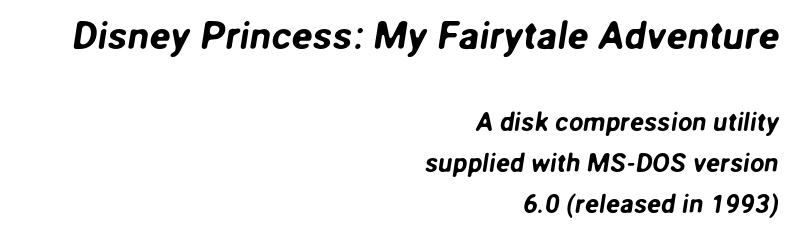
Tracking value appears to be zero — textbook default spacing. Larger block? The one above; the one below is distinctly smaller. Reading down the column, the eye jumps a familiar distance to each next line. Spacing verdict: proportional, widths tailored to each character. A typesetter would label this face a sans.
